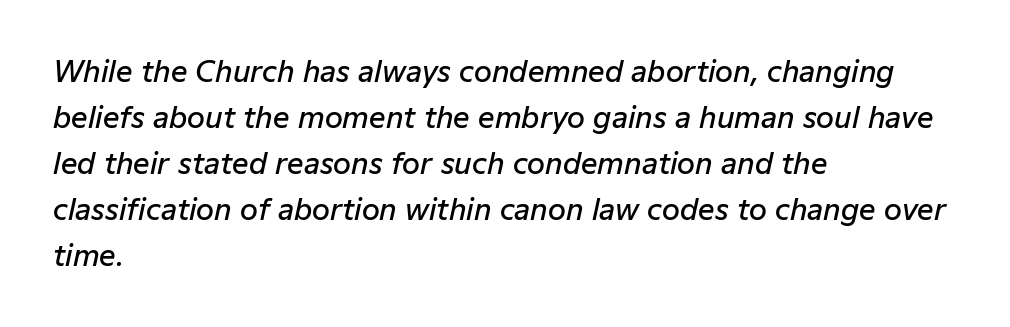
Only glyphs here, with clear space below each row. The letters are slanted; this is an italic face. Line starts are locked; line ends wander. A typesetter would call this zero additional tracking. A fair bit of extra ink — the face is semibold, not bold.
